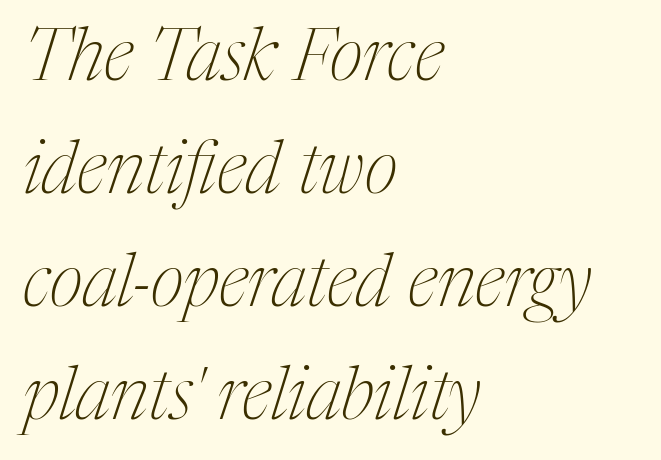
{"serif": "yes", "italic": "yes", "lean": "right", "slant_degrees": 17, "bold": "no", "weight": "thin", "width": "condensed", "stroke_contrast": "medium", "x_height": "medium", "monospaced": "no", "underline": "no", "align": "left", "line_spacing": "normal", "line_spacing_ratio": 1.55, "letter_spacing": "normal", "letter_spacing_em": 0.0, "glyph_px": 73}
